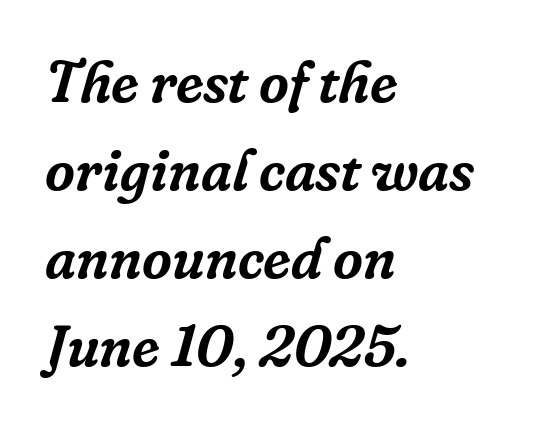
Q: Is the text italic (slanted)? A: Yes, it leans right by about 16 degrees.
Q: Is the typeface a serif or a sans-serif typeface? A: Serif.
Q: Is the text underlined? A: No.
Q: How is the paragraph aligned? A: Left-aligned.
Q: Is the spacing between letters normal or unusually wide? A: Normal.
Q: Is the spacing between lines tight, normal or loose? A: Normal.
Q: Width (condensed, normal, or wide)? A: Normal.
Q: Stroke contrast? A: Low.
Q: x-height? A: Medium.
Q: Monospaced? A: No.
